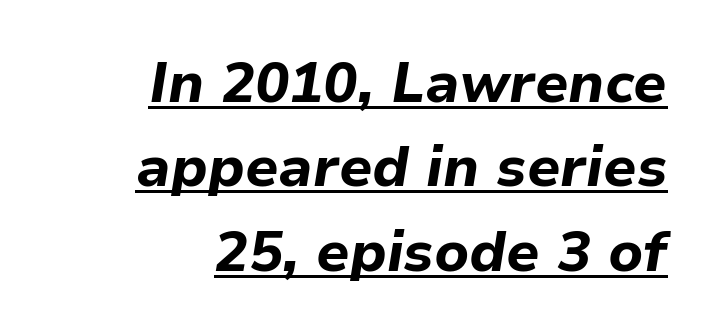
The image shows 57 px bold type, italic (leaning right); set right-aligned, normal line spacing (1.48x), normal letter spacing, underlined; low stroke contrast and a medium x-height.
